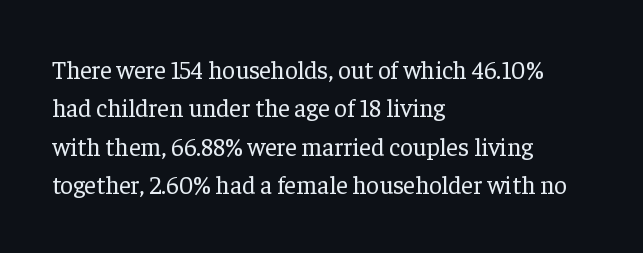
{"italic": "no", "bold": "no", "underline": "no", "align": "left", "line_spacing": "normal", "line_spacing_ratio": 1.54, "letter_spacing": "normal", "letter_spacing_em": 0.0, "glyph_px": 25}
